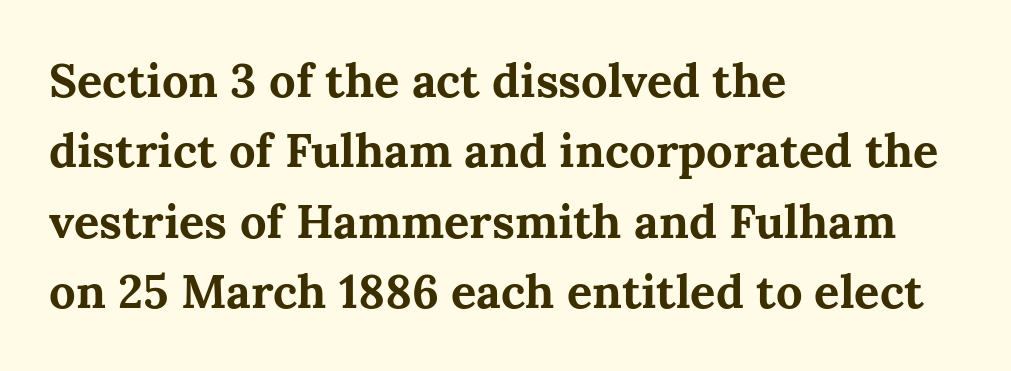
The type sits square on the baseline with zero lean. What's the leading like? Ordinary, nothing unusual. The paragraph shown leans on its left margin. The passage shown has conventional tracking throughout.
